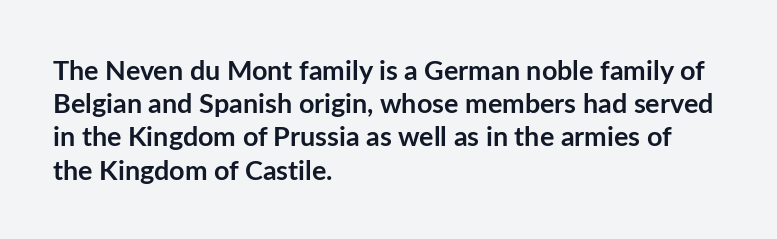
Q: Is the text bold? A: Yes.
Q: Is the text italic (slanted)? A: No, it is upright.
Q: Is the text underlined? A: No.
Q: How is the paragraph aligned? A: Left-aligned.
Q: Is the spacing between letters normal or unusually wide? A: Normal.
